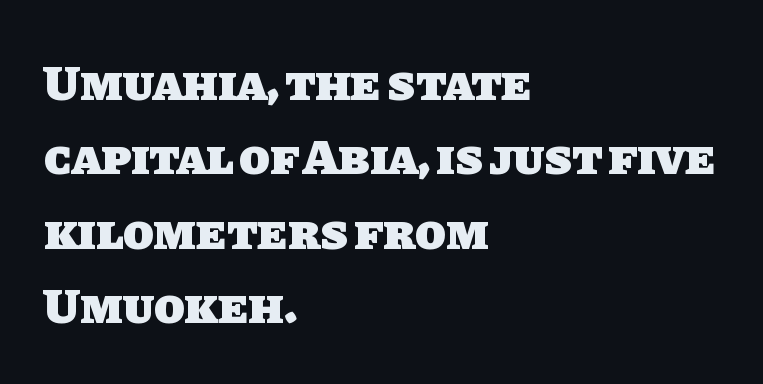
Q: Is the text bold? A: Yes.
Q: Is the typeface a serif or a sans-serif typeface? A: Sans-serif.
Q: Is the text underlined? A: No.
Q: How is the paragraph aligned? A: Left-aligned.
Q: Is the spacing between letters normal or unusually wide? A: Normal.
Q: Is the spacing between lines tight, normal or loose? A: Normal.
Q: Width (condensed, normal, or wide)? A: Normal.
Q: Stroke contrast? A: Low.
Q: x-height? A: Large.
Q: Monospaced? A: No.
